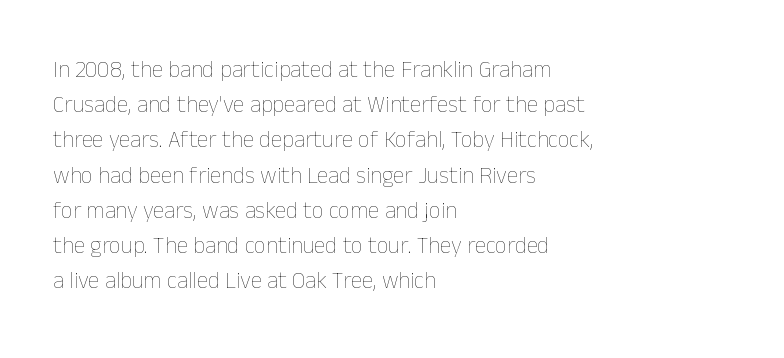
Q: Is the text bold? A: No.
Q: Is the text italic (slanted)? A: No, it is upright.
Q: Is the text underlined? A: No.
Q: How is the paragraph aligned? A: Left-aligned.
Q: Is the spacing between letters normal or unusually wide? A: Normal.
Q: Is the spacing between lines tight, normal or loose? A: Normal.
